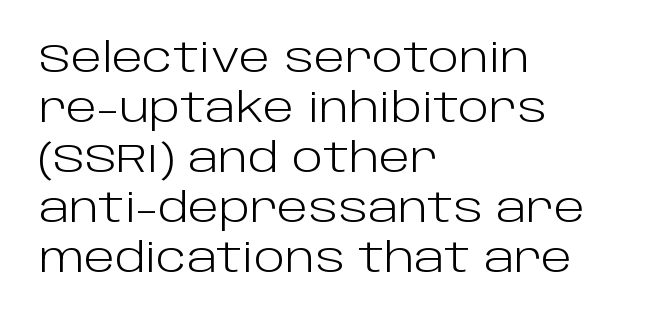
Q: Is the text bold? A: No.
Q: Is the text italic (slanted)? A: No, it is upright.
Q: Is the typeface a serif or a sans-serif typeface? A: Sans-serif.
Q: Is the text underlined? A: No.
Q: How is the paragraph aligned? A: Left-aligned.
Q: Is the spacing between letters normal or unusually wide? A: Normal.
Q: Width (condensed, normal, or wide)? A: Normal.
Q: Stroke contrast? A: Low.
Q: x-height? A: Large.
Q: Monospaced? A: No.
